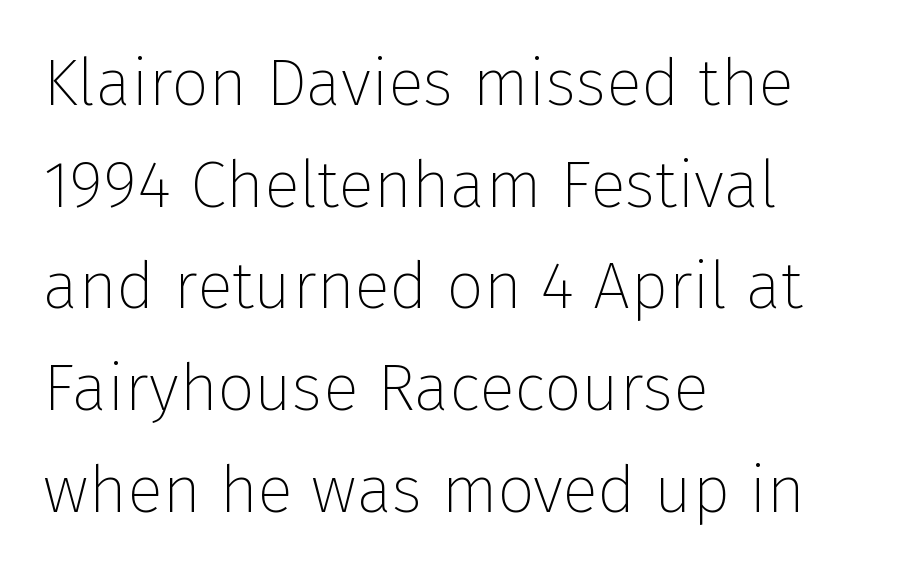
Q: Is the text bold? A: No.
Q: Is the text italic (slanted)? A: No, it is upright.
Q: Is the typeface a serif or a sans-serif typeface? A: Sans-serif.
Q: Is the text underlined? A: No.
Q: How is the paragraph aligned? A: Left-aligned.
Q: Is the spacing between letters normal or unusually wide? A: Normal.
Q: Is the spacing between lines tight, normal or loose? A: Normal.
Q: Width (condensed, normal, or wide)? A: Normal.
Q: Stroke contrast? A: Low.
Q: x-height? A: Medium.
Q: Monospaced? A: No.
